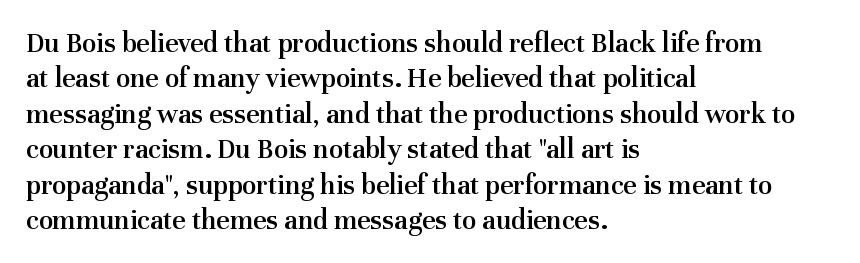
Q: Is the text bold? A: Semi-bold.
Q: Is the text italic (slanted)? A: No, it is upright.
Q: Is the typeface a serif or a sans-serif typeface? A: Serif.
Q: Is the text underlined? A: No.
Q: How is the paragraph aligned? A: Left-aligned.
Q: Is the spacing between letters normal or unusually wide? A: Normal.
Q: Width (condensed, normal, or wide)? A: Normal.
Q: Stroke contrast? A: Medium.
Q: x-height? A: Medium.
Q: Monospaced? A: No.
